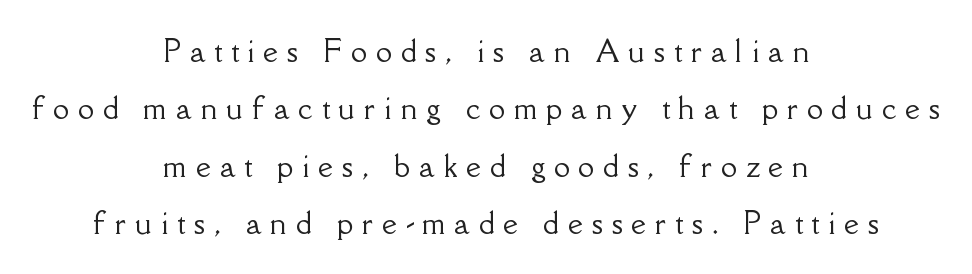
Does the copy run flush right? No — it is centered line by line. Look at the tracking — it's clearly loosened, letters drifting apart. Quick note: interline space is abundant. These lines are composed in type with serifs. Proportional: the letters do not fall into vertical columns. No word sits above an underline.
